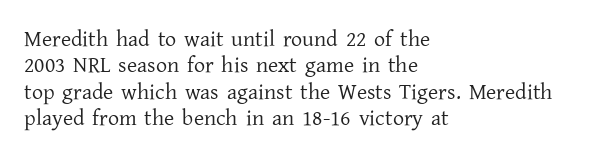
This sample uses an upright cut, with every glyph sitting square on the baseline. Underlining? Definitely not there. Heaviness? Minimal to ordinary, like unemphasized prose. Short note: letters normally spaced. Where is the straight margin? On the left.
